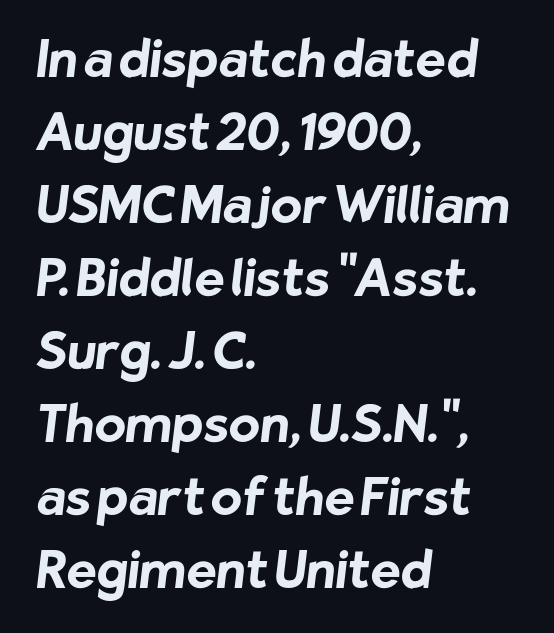
{"serif": "no", "bold": "yes", "weight": "bold", "width": "normal", "stroke_contrast": "low", "x_height": "medium", "monospaced": "no", "underline": "no", "align": "left", "line_spacing": "normal", "line_spacing_ratio": 1.43, "letter_spacing": "normal", "letter_spacing_em": 0.0, "glyph_px": 51}
